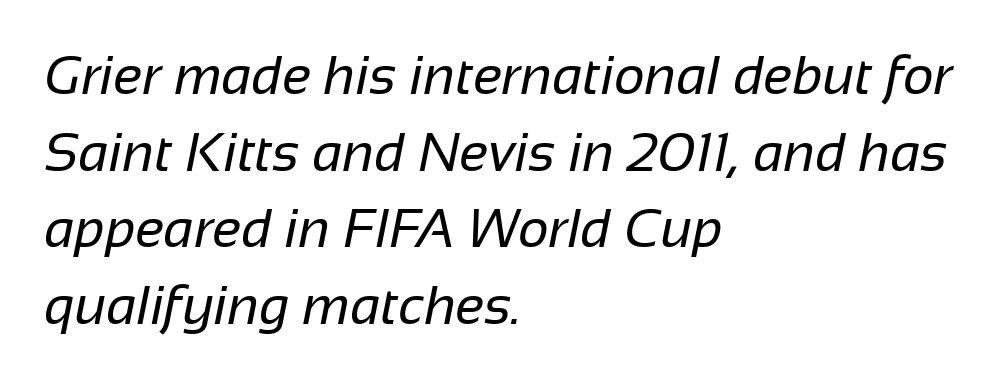
The image shows 54 px regular-weight sans-serif type; set left-aligned, normal line spacing (1.42x), normal letter spacing, not underlined; low stroke contrast and a medium x-height.
